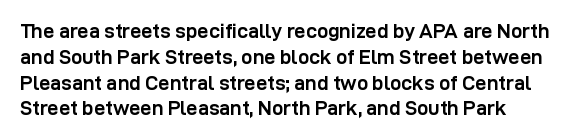
Q: Is the text bold? A: Yes.
Q: Is the text italic (slanted)? A: No, it is upright.
Q: Is the text underlined? A: No.
Q: Is the spacing between letters normal or unusually wide? A: Normal.
Q: Is the spacing between lines tight, normal or loose? A: Normal.
